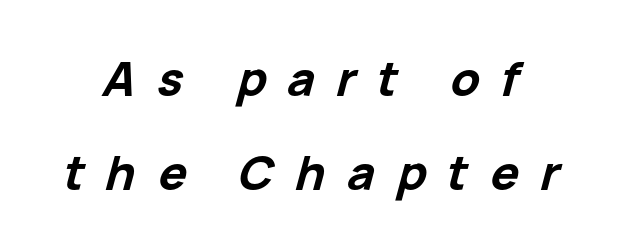
{"italic": "yes", "lean": "right", "slant_degrees": 15, "bold": "yes", "weight": "bold", "width": "normal", "stroke_contrast": "low", "x_height": "medium", "monospaced": "no", "underline": "no", "line_spacing": "loose", "line_spacing_ratio": 2.01, "letter_spacing": "wide", "letter_spacing_em": 0.46, "glyph_px": 47}
